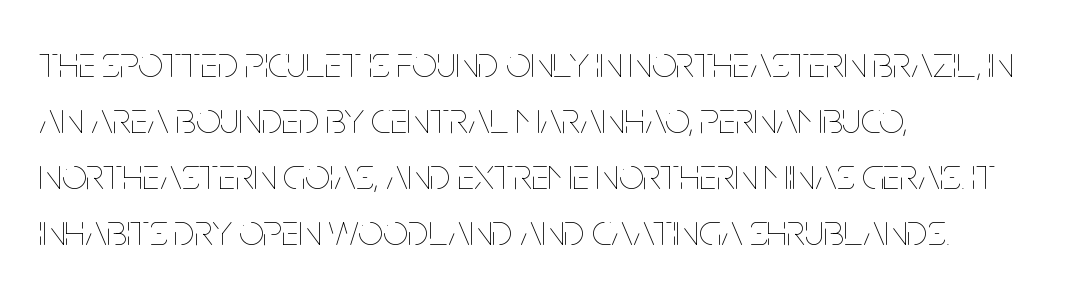
Descender tails drop into unmarked territory. Successive baselines arrive at the customary interval. Here the designer chose a conventional face with non-uniform glyph widths. Posture: straight, roman, zero tilt. Short and long lines alike share a common starting point at left. Heft: none added — not bold.
